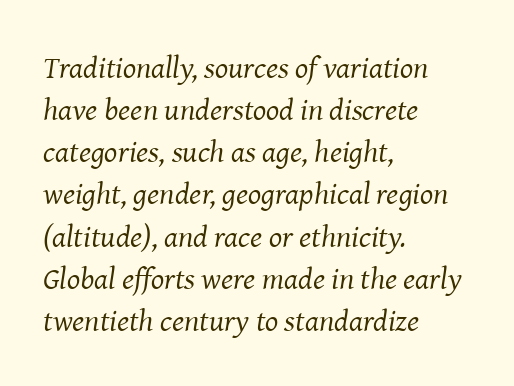
Q: Is the text bold? A: No.
Q: Is the text italic (slanted)? A: Yes, it leans right by about 8 degrees.
Q: Is the typeface a serif or a sans-serif typeface? A: Serif.
Q: Is the text underlined? A: No.
Q: How is the paragraph aligned? A: Left-aligned.
Q: Is the spacing between letters normal or unusually wide? A: Normal.
Q: Is the spacing between lines tight, normal or loose? A: Normal.
Q: Width (condensed, normal, or wide)? A: Normal.
Q: Stroke contrast? A: Medium.
Q: x-height? A: Medium.
Q: Monospaced? A: No.
